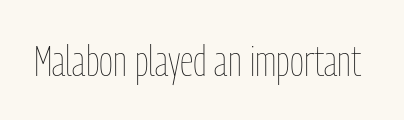
Nobody touched the tracking dial on this one. Lines of text with bare space underneath. Spacing verdict: proportional, widths tailored to each character. Notice how the stems are strictly vertical — no italics here. Is the stroke heavy? The answer is a plain regular-or-lighter.
